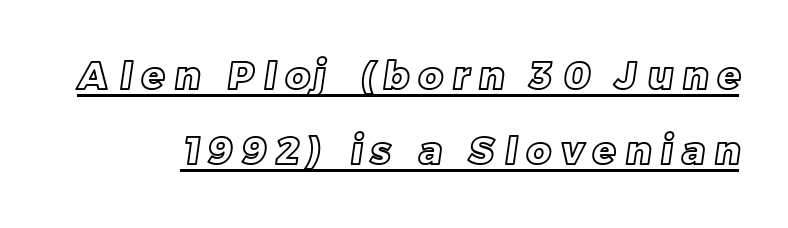
Q: Is the text underlined? A: Yes.
Q: Is the spacing between letters normal or unusually wide? A: Unusually wide.
Q: Is the spacing between lines tight, normal or loose? A: Loose.
Q: Width (condensed, normal, or wide)? A: Normal.
Q: x-height? A: Large.
Q: Monospaced? A: No.
